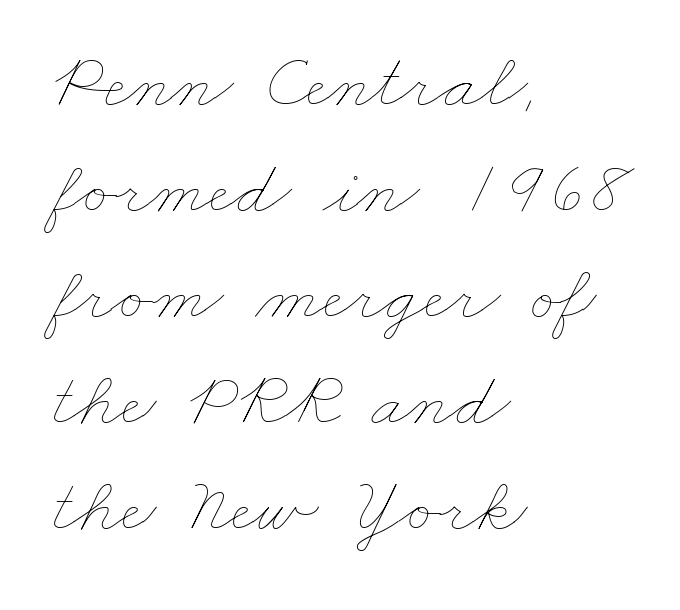
Q: Is the text bold? A: No.
Q: Is the text underlined? A: No.
Q: How is the paragraph aligned? A: Left-aligned.
Q: Is the spacing between letters normal or unusually wide? A: Normal.
Q: Is the spacing between lines tight, normal or loose? A: Normal.
Q: Width (condensed, normal, or wide)? A: Wide.
Q: Stroke contrast? A: Low.
Q: x-height? A: Small.
Q: Monospaced? A: No.
